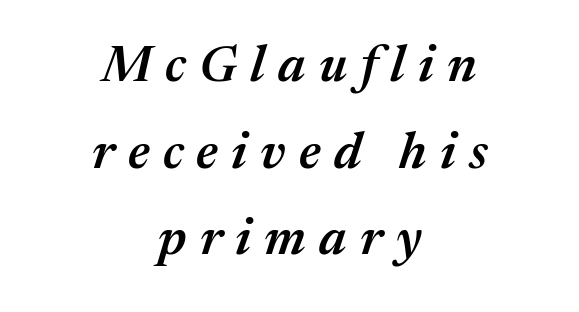
The image shows 51 px semibold type, italic (leaning right); set centered, normal line spacing (1.7x), unusually wide letter spacing (+0.26 em), not underlined; medium stroke contrast and a medium x-height.
